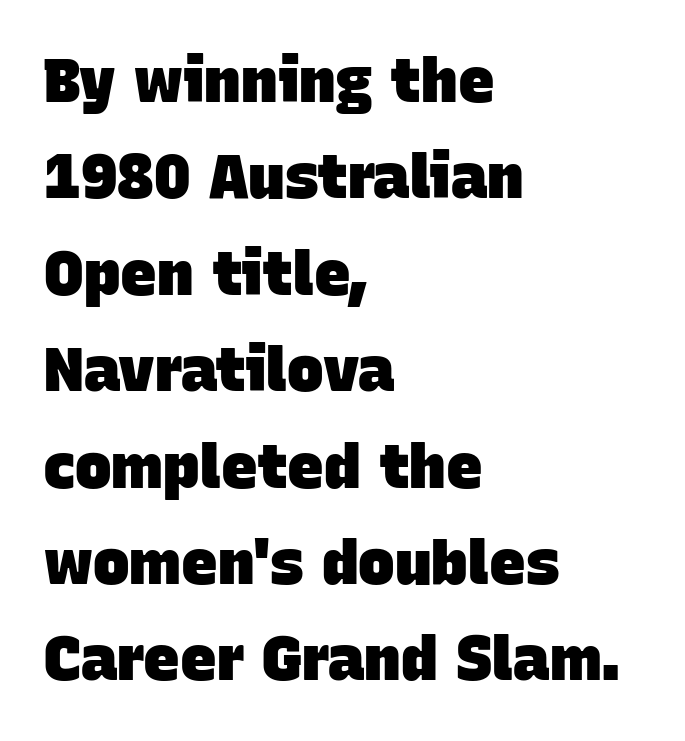
{"serif": "no", "bold": "yes", "weight": "heavy", "width": "normal", "stroke_contrast": "low", "x_height": "large", "monospaced": "no", "underline": "no", "align": "left", "line_spacing": "normal", "line_spacing_ratio": 1.58, "letter_spacing": "normal", "letter_spacing_em": 0.0, "glyph_px": 61}
